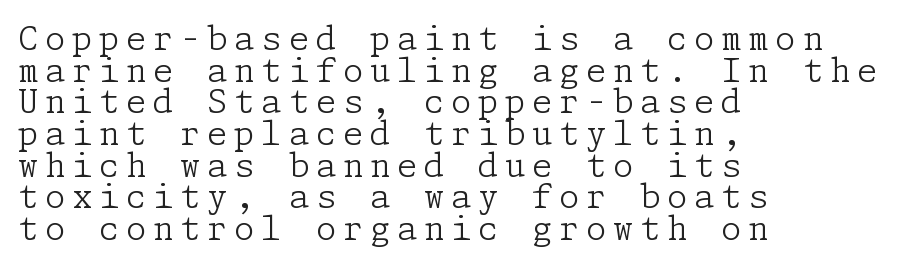
Font category for this specimen: serif. Is the block centered? No — it sits flush against the left margin. This reads as an unemphasized weight, regular at the heaviest. The line texture is sparse and dotted thanks to wide tracking.
